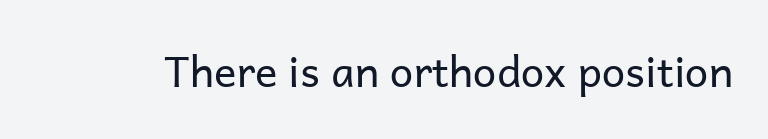
Q: Is the text bold? A: No.
Q: Is the text italic (slanted)? A: No, it is upright.
Q: Is the typeface a serif or a sans-serif typeface? A: Sans-serif.
Q: Is the text underlined? A: No.
Q: Is the spacing between letters normal or unusually wide? A: Normal.
Q: Width (condensed, normal, or wide)? A: Normal.
Q: Stroke contrast? A: Low.
Q: x-height? A: Medium.
Q: Monospaced? A: No.
